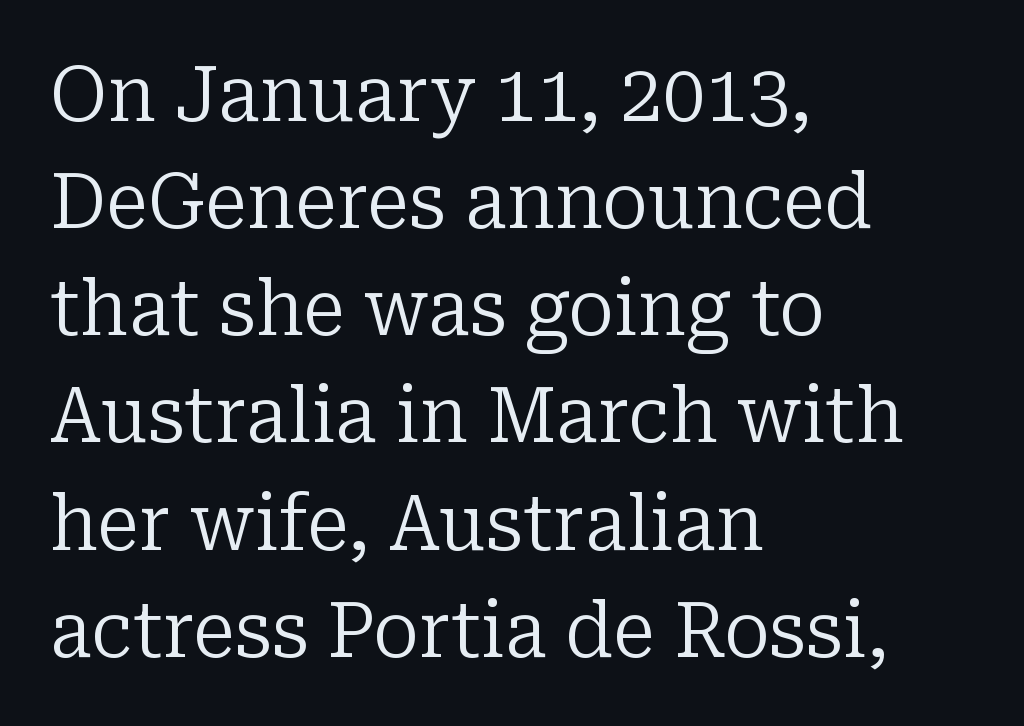
Q: Is the text bold? A: No.
Q: Is the text italic (slanted)? A: No, it is upright.
Q: Is the typeface a serif or a sans-serif typeface? A: Serif.
Q: Is the text underlined? A: No.
Q: How is the paragraph aligned? A: Left-aligned.
Q: Is the spacing between letters normal or unusually wide? A: Normal.
Q: Is the spacing between lines tight, normal or loose? A: Normal.
Q: Width (condensed, normal, or wide)? A: Normal.
Q: Stroke contrast? A: Low.
Q: x-height? A: Medium.
Q: Monospaced? A: No.
